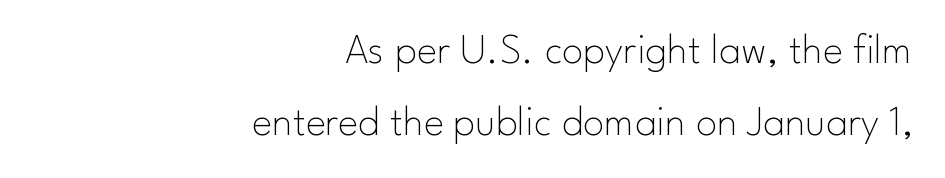
Is this a heavy cut? Hardly; it is regular or lighter. Each letter's strokes conclude bluntly, with no projecting serifs. Character widths vary here, with narrow letters taking less room than wide ones. This sample is right-justified, so line beginnings fall wherever the words allow. This sample uses an upright cut, with every glyph sitting square on the baseline.
